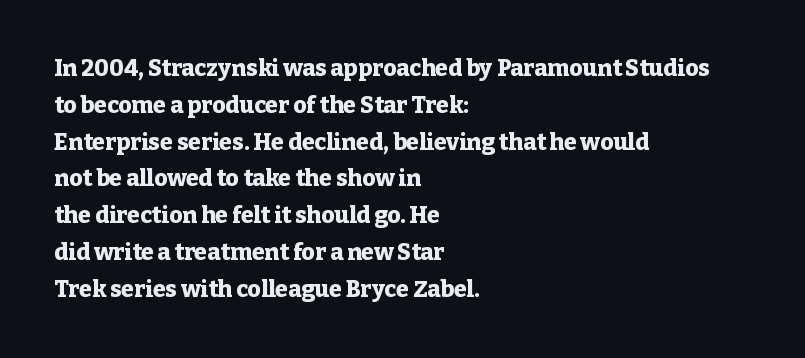
The image shows 23 px bold type, upright; set left-aligned, normal line spacing (1.6x), normal letter spacing, not underlined.
